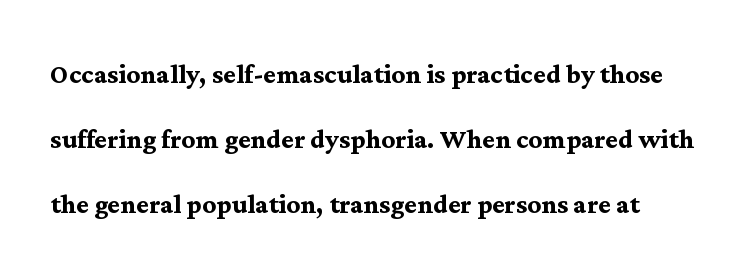
Q: Is the text bold? A: Yes.
Q: Is the text italic (slanted)? A: No, it is upright.
Q: Is the typeface a serif or a sans-serif typeface? A: Serif.
Q: Is the text underlined? A: No.
Q: How is the paragraph aligned? A: Left-aligned.
Q: Is the spacing between letters normal or unusually wide? A: Normal.
Q: Is the spacing between lines tight, normal or loose? A: Loose.
Q: Width (condensed, normal, or wide)? A: Normal.
Q: Stroke contrast? A: Medium.
Q: x-height? A: Medium.
Q: Monospaced? A: No.
